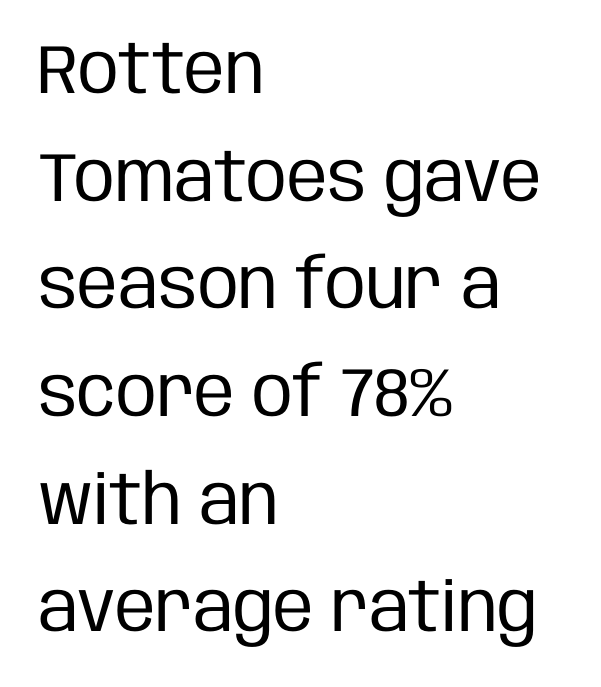
The image shows 69 px regular-weight, condensed sans-serif type, upright; set left-aligned, normal line spacing (1.56x), normal letter spacing, not underlined; low stroke contrast and a large x-height.
